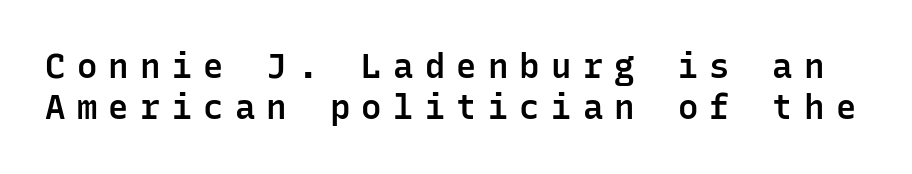
{"serif": "no", "italic": "no", "bold": "semi", "weight": "semibold", "width": "normal", "stroke_contrast": "low", "x_height": "medium", "monospaced": "yes", "underline": "no", "line_spacing_ratio": 1.21, "letter_spacing": "wide", "letter_spacing_em": 0.33, "glyph_px": 34}
